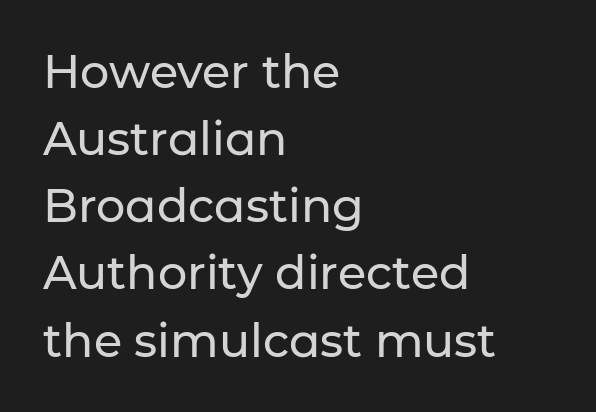
Q: Is the text italic (slanted)? A: No, it is upright.
Q: Is the typeface a serif or a sans-serif typeface? A: Sans-serif.
Q: Is the text underlined? A: No.
Q: How is the paragraph aligned? A: Left-aligned.
Q: Is the spacing between letters normal or unusually wide? A: Normal.
Q: Is the spacing between lines tight, normal or loose? A: Normal.
Q: Width (condensed, normal, or wide)? A: Normal.
Q: Stroke contrast? A: Low.
Q: x-height? A: Medium.
Q: Monospaced? A: No.
